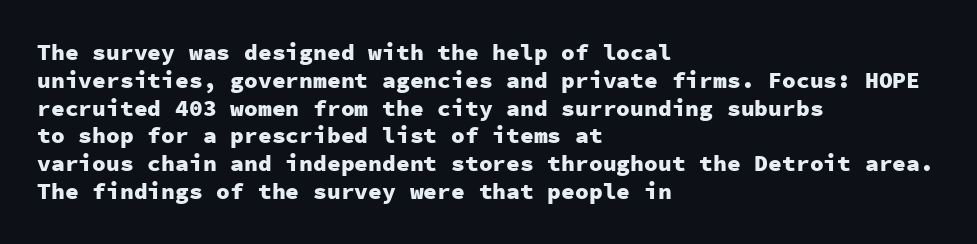
The image shows 23 px bold type, upright; set left-aligned, line spacing 1.21x, normal letter spacing, not underlined.
